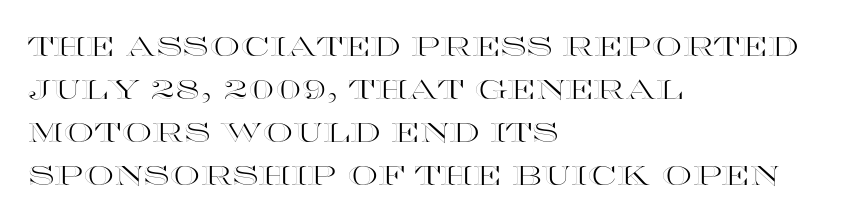
Notice how descenders clear the ascenders below comfortably — that's standard leading. Rendered with straight, roman letterforms. These lines keep a tight, regular rhythm from letter to letter. Only glyphs here, with clear space below each row. Line beginnings align vertically; line endings do not.
